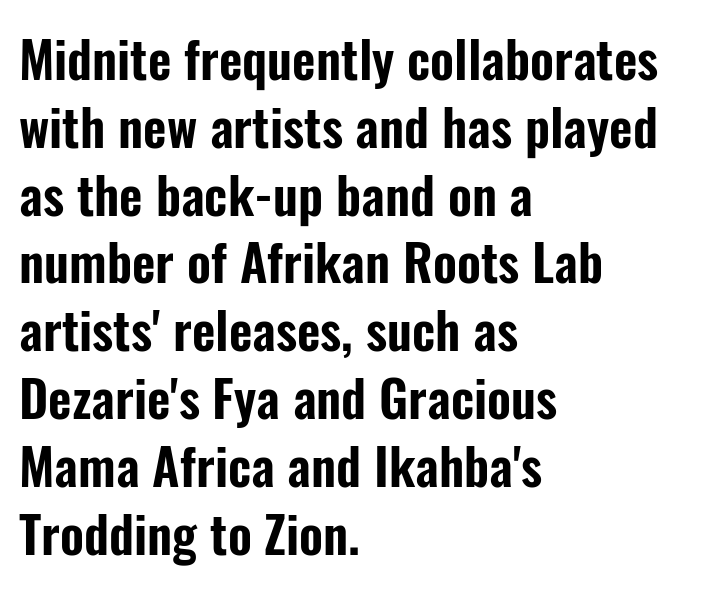
Do the characters align in a grid? No, the font is proportional. What kind of face is this? One without serifs — a sans. No extra tracking has been applied to these lines. Do the letters lean? They stand straight. Rows of type keep a routine distance in the vertical direction.
